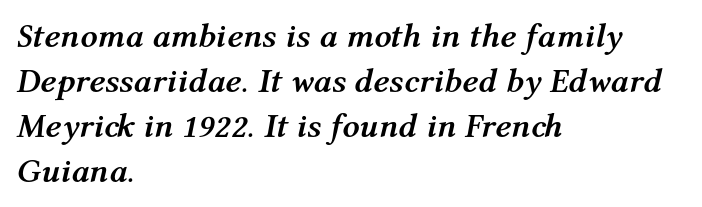
Which margin do the lines hug? The left one — the right edge is uneven. You could not count columns in this text — the font is proportionally spaced. Only glyphs here, with clear space below each row. Heavy, bold letterforms.
